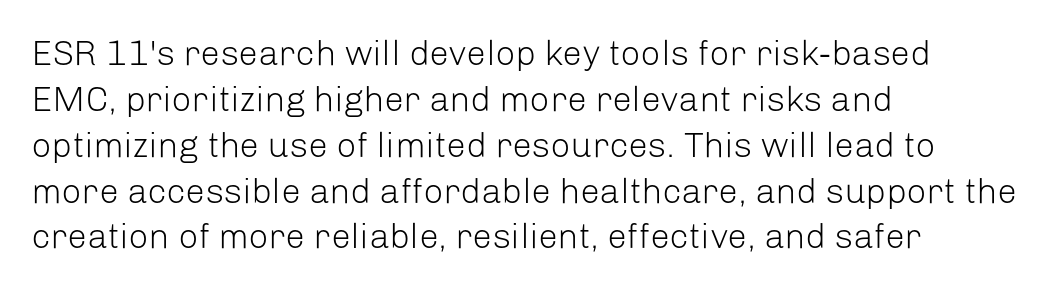
{"serif": "no", "italic": "no", "bold": "no", "weight": "light", "width": "normal", "stroke_contrast": "low", "x_height": "medium", "monospaced": "no", "underline": "no", "align": "left", "line_spacing": "normal", "line_spacing_ratio": 1.31, "letter_spacing": "normal", "letter_spacing_em": 0.0, "glyph_px": 35}
